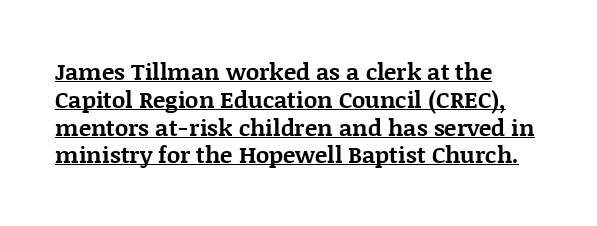
Glance below the letters and you will spot a drawn line. The specimen reads as upright at a glance. The passage is arranged the way most books set body copy — flush left. Does extra space separate the letters? No, they use regular spacing. Emphasis by weight is at full strength: bold.
